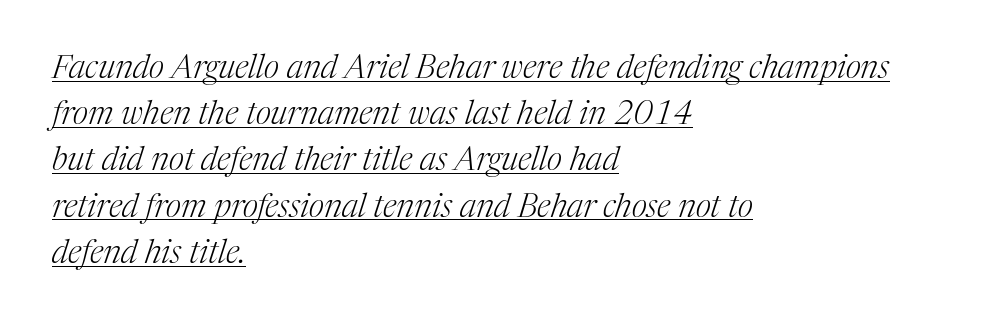
{"serif": "yes", "italic": "yes", "lean": "right", "slant_degrees": 17, "bold": "no", "weight": "light", "width": "normal", "stroke_contrast": "medium", "x_height": "medium", "monospaced": "no", "underline": "yes", "align": "left", "line_spacing": "normal", "line_spacing_ratio": 1.4, "letter_spacing": "normal", "letter_spacing_em": 0.0, "glyph_px": 33}
